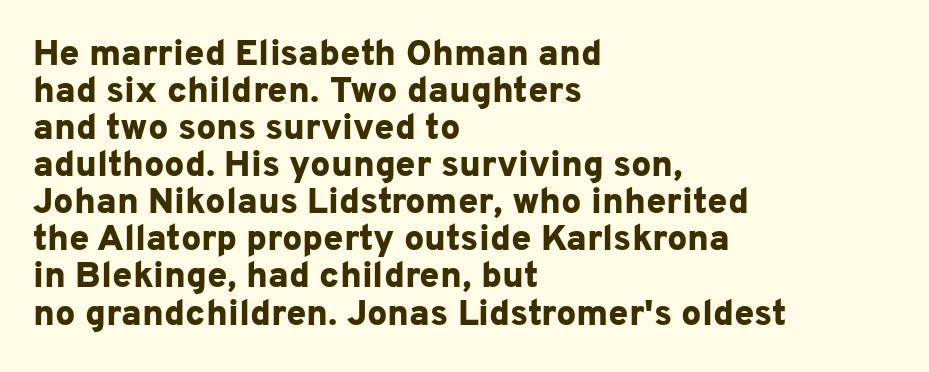
Q: Is the text bold? A: Yes.
Q: Is the text italic (slanted)? A: No, it is upright.
Q: Is the typeface a serif or a sans-serif typeface? A: Sans-serif.
Q: Is the text underlined? A: No.
Q: How is the paragraph aligned? A: Left-aligned.
Q: Is the spacing between letters normal or unusually wide? A: Normal.
Q: Is the spacing between lines tight, normal or loose? A: Tight.
Q: Width (condensed, normal, or wide)? A: Normal.
Q: Stroke contrast? A: Low.
Q: x-height? A: Medium.
Q: Monospaced? A: No.
